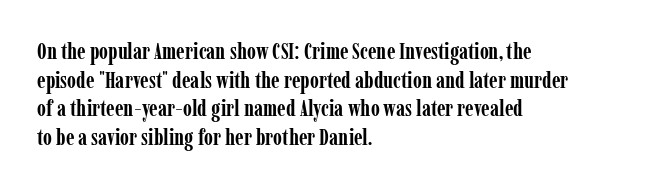
Q: Is the text bold? A: Yes.
Q: Is the text italic (slanted)? A: No, it is upright.
Q: Is the text underlined? A: No.
Q: How is the paragraph aligned? A: Left-aligned.
Q: Is the spacing between letters normal or unusually wide? A: Normal.
Q: Is the spacing between lines tight, normal or loose? A: Normal.
